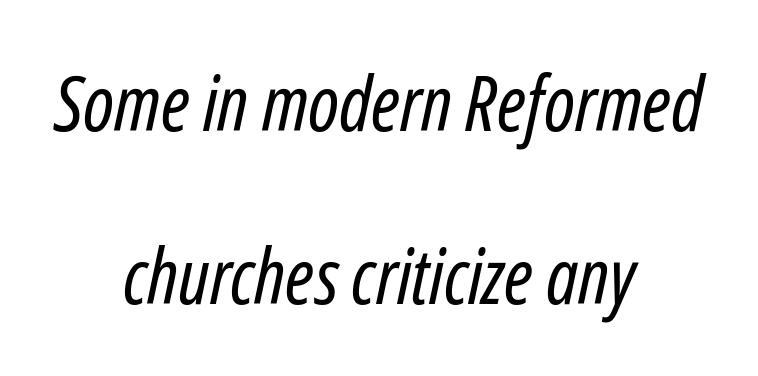
Q: Is the text bold? A: No.
Q: Is the text italic (slanted)? A: Yes, it leans right by about 12 degrees.
Q: Is the text underlined? A: No.
Q: How is the paragraph aligned? A: Centered.
Q: Is the spacing between letters normal or unusually wide? A: Normal.
Q: Is the spacing between lines tight, normal or loose? A: Loose.
Q: Width (condensed, normal, or wide)? A: Condensed.
Q: Stroke contrast? A: Low.
Q: x-height? A: Medium.
Q: Monospaced? A: No.
